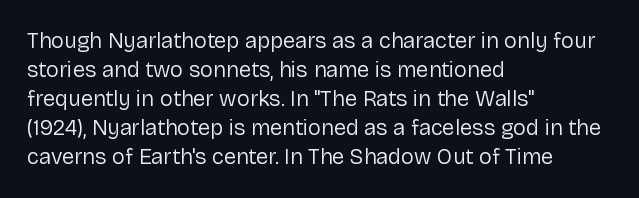
Tall strokes in this sample are plumb rather than angled. The passage shown has conventional tracking throughout. Every row of glyphs begins at an identical x-position on the left. A normal amount of white space separates one row of letters from the next. Type without underlining.
